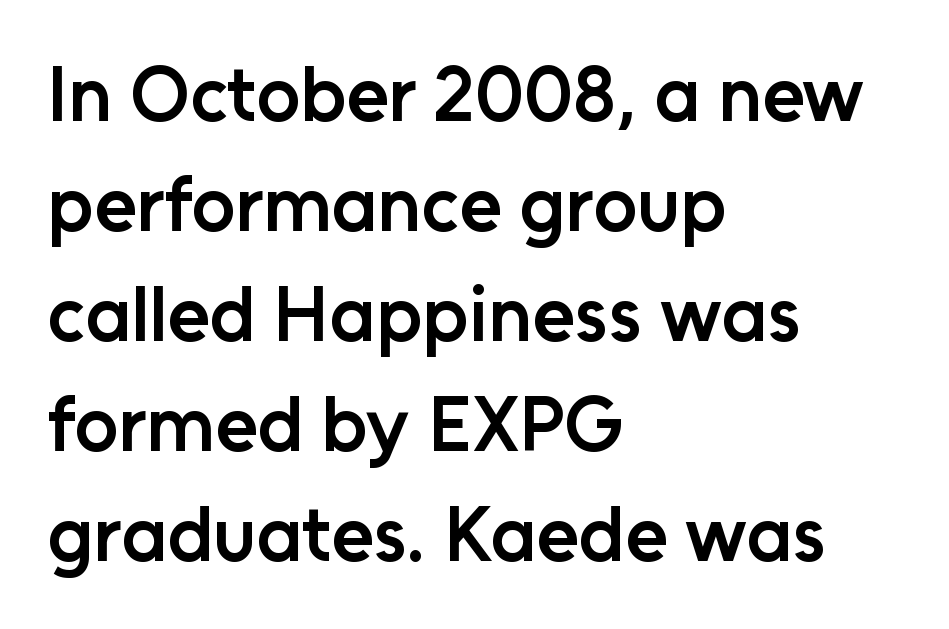
The image shows 77 px semibold sans-serif type, upright; set left-aligned, normal line spacing (1.43x), normal letter spacing, not underlined; low stroke contrast and a medium x-height.
